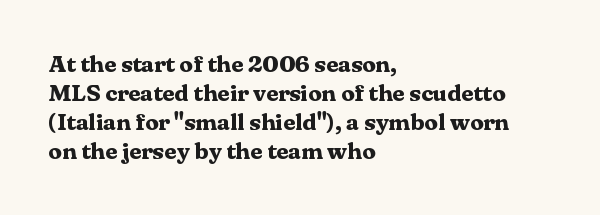
Q: Is the text bold? A: Yes.
Q: Is the text italic (slanted)? A: No, it is upright.
Q: Is the text underlined? A: No.
Q: How is the paragraph aligned? A: Left-aligned.
Q: Is the spacing between letters normal or unusually wide? A: Normal.
